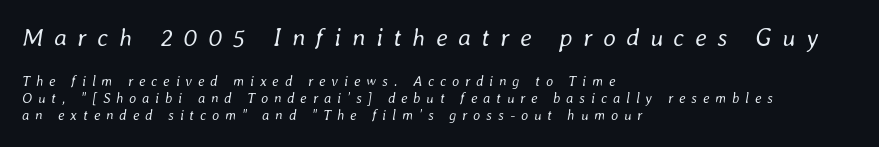
{"italic": "yes", "lean": "right", "slant_degrees": 8, "bold": "no", "underline": "no", "align": "left", "line_spacing_ratio": 1.21, "letter_spacing": "wide", "letter_spacing_em": 0.42, "larger_block": "first", "size_ratio": 1.79, "glyph_px": 25}
